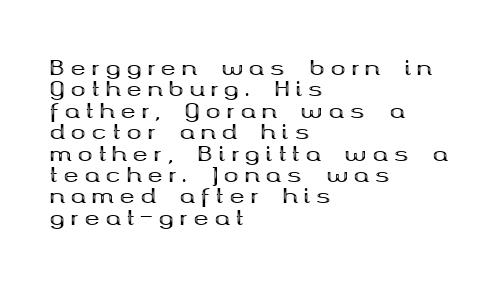
Q: Is the text bold? A: Yes.
Q: Is the text italic (slanted)? A: No, it is upright.
Q: Is the text underlined? A: No.
Q: How is the paragraph aligned? A: Left-aligned.
Q: Is the spacing between letters normal or unusually wide? A: Unusually wide.
Q: Is the spacing between lines tight, normal or loose? A: Tight.
